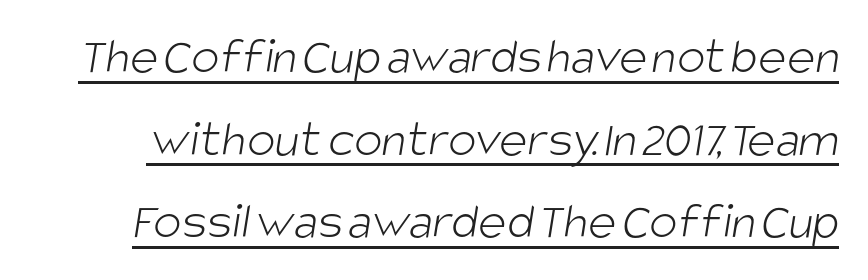
{"serif": "no", "bold": "no", "weight": "light", "width": "condensed", "stroke_contrast": "low", "x_height": "large", "monospaced": "no", "underline": "yes", "line_spacing": "normal", "line_spacing_ratio": 1.56, "letter_spacing": "normal", "letter_spacing_em": 0.0, "glyph_px": 53}
